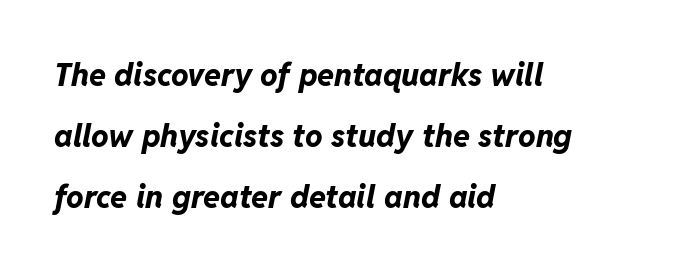
The image shows 31 px bold type, italic (leaning right); set left-aligned, loose line spacing (1.97x), normal letter spacing, not underlined; low stroke contrast and a medium x-height.
